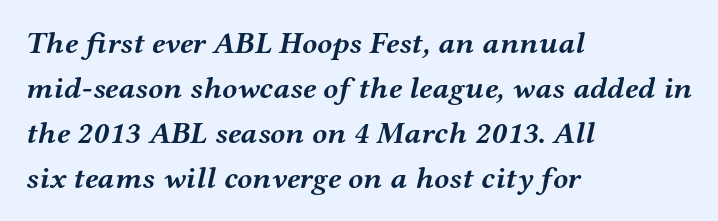
{"serif": "yes", "italic": "yes", "lean": "right", "slant_degrees": 12, "bold": "yes", "weight": "semibold", "width": "wide", "stroke_contrast": "medium", "x_height": "medium", "monospaced": "no", "underline": "no", "align": "left", "line_spacing": "normal", "line_spacing_ratio": 1.45, "letter_spacing": "normal", "letter_spacing_em": 0.0, "glyph_px": 31}
